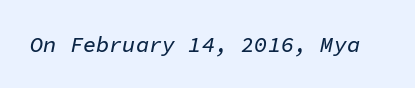
Q: Is the text italic (slanted)? A: Yes, it leans right by about 11 degrees.
Q: Is the text underlined? A: No.
Q: Is the spacing between letters normal or unusually wide? A: Normal.
